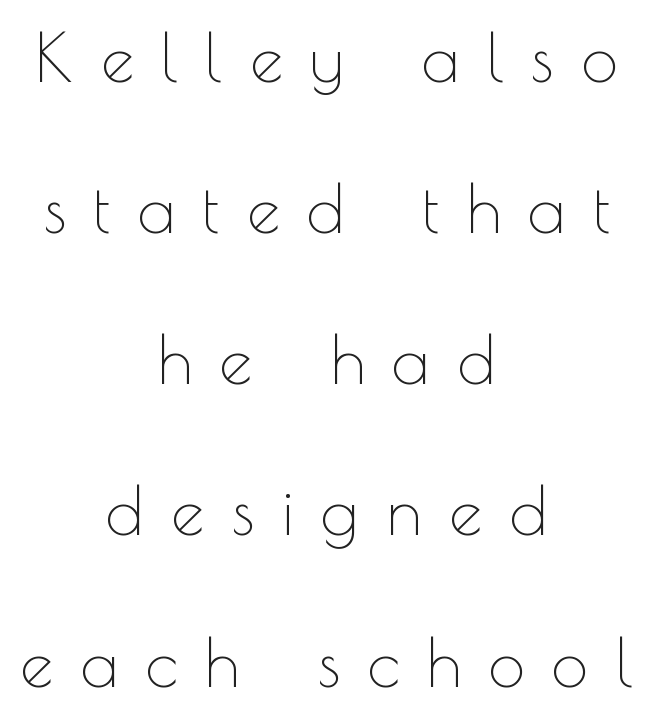
Q: Is the text bold? A: No.
Q: Is the text italic (slanted)? A: No, it is upright.
Q: Is the typeface a serif or a sans-serif typeface? A: Sans-serif.
Q: Is the text underlined? A: No.
Q: How is the paragraph aligned? A: Centered.
Q: Is the spacing between letters normal or unusually wide? A: Unusually wide.
Q: Is the spacing between lines tight, normal or loose? A: Loose.
Q: Width (condensed, normal, or wide)? A: Normal.
Q: x-height? A: Small.
Q: Monospaced? A: No.
